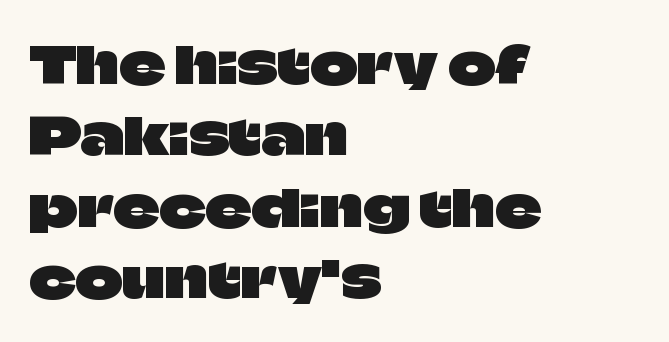
{"serif": "no", "italic": "no", "width": "normal", "stroke_contrast": "low", "x_height": "large", "monospaced": "no", "underline": "no", "align": "left", "line_spacing": "normal", "line_spacing_ratio": 1.4, "letter_spacing": "normal", "letter_spacing_em": 0.0, "glyph_px": 51}
